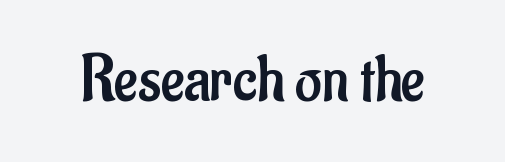
{"serif": "no", "italic": "no", "bold": "no", "weight": "regular", "width": "condensed", "stroke_contrast": "low", "x_height": "small", "monospaced": "no", "underline": "no", "letter_spacing": "normal", "letter_spacing_em": 0.0, "glyph_px": 65}
